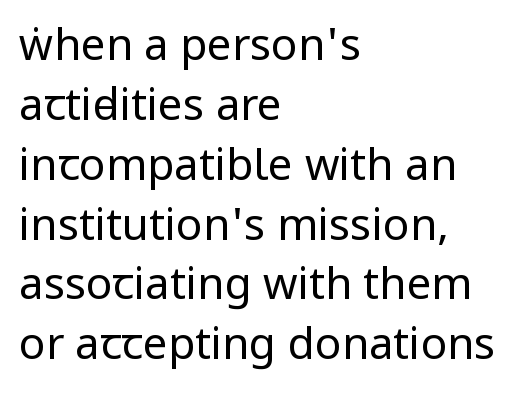
Q: Is the text bold? A: No.
Q: Is the text italic (slanted)? A: No, it is upright.
Q: Is the typeface a serif or a sans-serif typeface? A: Sans-serif.
Q: Is the text underlined? A: No.
Q: How is the paragraph aligned? A: Left-aligned.
Q: Is the spacing between letters normal or unusually wide? A: Normal.
Q: Is the spacing between lines tight, normal or loose? A: Normal.
Q: Width (condensed, normal, or wide)? A: Condensed.
Q: Stroke contrast? A: Low.
